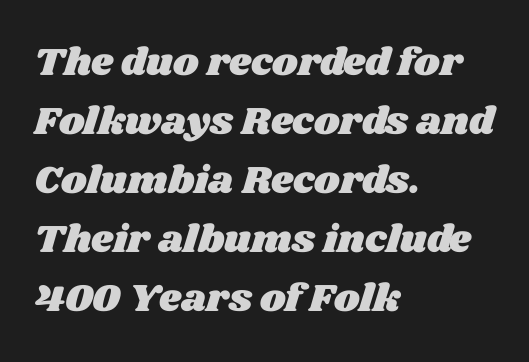
Q: Is the text underlined? A: No.
Q: How is the paragraph aligned? A: Left-aligned.
Q: Is the spacing between letters normal or unusually wide? A: Normal.
Q: Is the spacing between lines tight, normal or loose? A: Normal.
Q: Width (condensed, normal, or wide)? A: Wide.
Q: Stroke contrast? A: Medium.
Q: x-height? A: Large.
Q: Monospaced? A: No.
